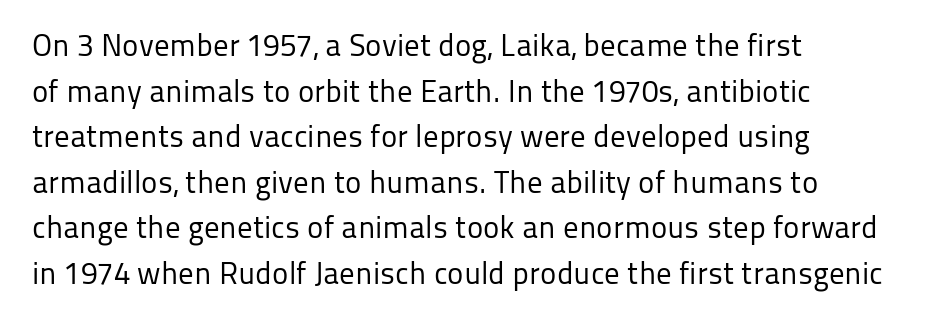
{"serif": "no", "italic": "no", "bold": "no", "weight": "regular", "width": "normal", "stroke_contrast": "low", "x_height": "medium", "monospaced": "no", "underline": "no", "align": "left", "line_spacing": "normal", "line_spacing_ratio": 1.47, "letter_spacing": "normal", "letter_spacing_em": 0.0, "glyph_px": 31}
